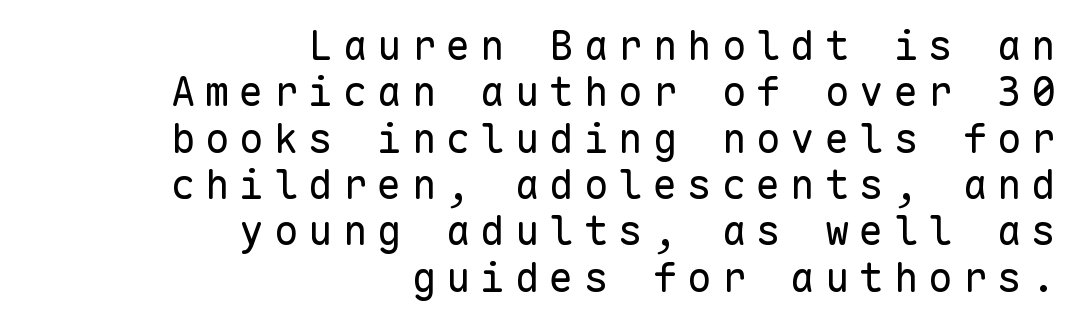
The font is comparable to plain body text, perhaps lighter. Anything drawn beneath the words? Only blank space. The setting favours the right margin, as signatures and pull-quotes sometimes do. The vertical gap from one line to the next is small. The tracking reads as deliberately expanded to a designer's eye.
